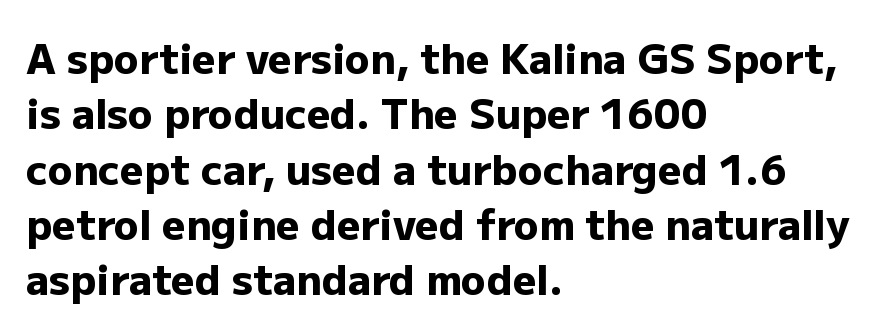
{"serif": "no", "italic": "no", "bold": "yes", "weight": "heavy", "width": "normal", "stroke_contrast": "low", "x_height": "medium", "monospaced": "no", "underline": "no", "align": "left", "line_spacing": "normal", "line_spacing_ratio": 1.35, "letter_spacing": "normal", "letter_spacing_em": 0.0, "glyph_px": 41}
